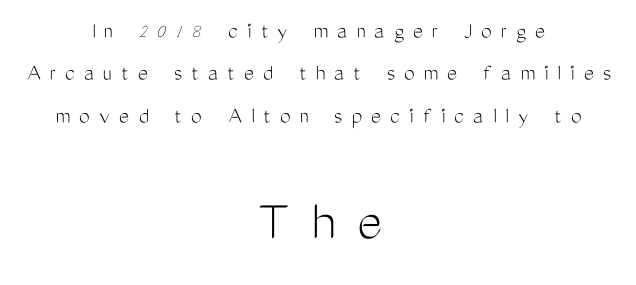
{"serif": "no", "italic": "no", "bold": "no", "weight": "light", "width": "condensed", "stroke_contrast": "medium", "x_height": "medium", "monospaced": "no", "underline": "no", "align": "center", "line_spacing_ratio": 1.77, "letter_spacing": "wide", "letter_spacing_em": 0.37, "larger_block": "second", "size_ratio": 2.46, "glyph_px": 59}
